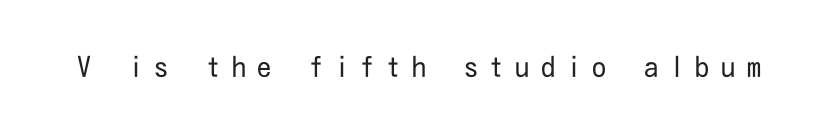
What kind of face is this? One without serifs — a sans. Designer's note — italics off, roman on. The letters look calm and open, with moderate or lighter stems. Plain, unruled lines of type.
